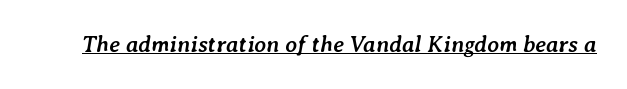
Tracking here is standard; glyphs follow each other at the usual distance. Is there an underline? Yes — a line sits under the letters. It's the slanting kind of type. The glyphs have the mass of a bold cut.
